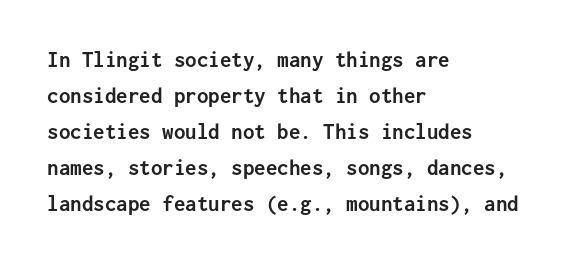
{"italic": "no", "bold": "yes", "underline": "no", "align": "left", "line_spacing": "normal", "line_spacing_ratio": 1.56, "letter_spacing": "normal", "letter_spacing_em": 0.0, "glyph_px": 23}
